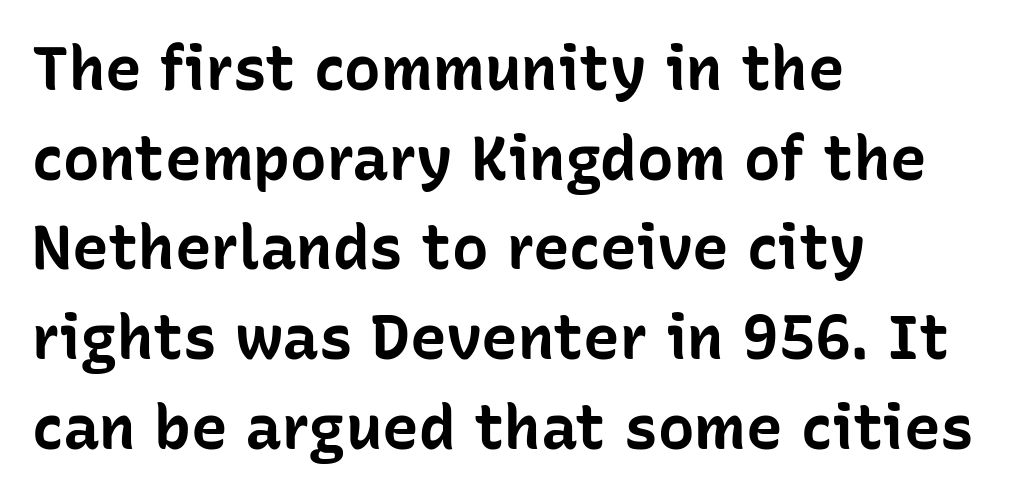
The rendering uses a bold face; every stroke is thick and dark. Spacing verdict: proportional, widths tailored to each character. Evenly set lines give the paragraph a standard silhouette. Tracking value appears to be zero — textbook default spacing.
